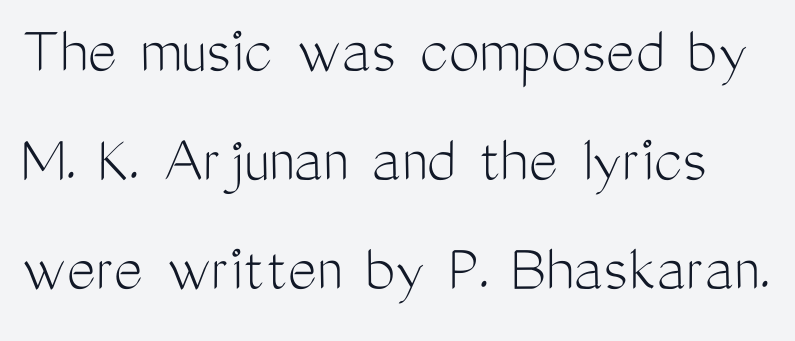
The image shows 69 px light, condensed sans-serif type, upright; set normal line spacing (1.58x), normal letter spacing, not underlined; medium stroke contrast and a medium x-height.
